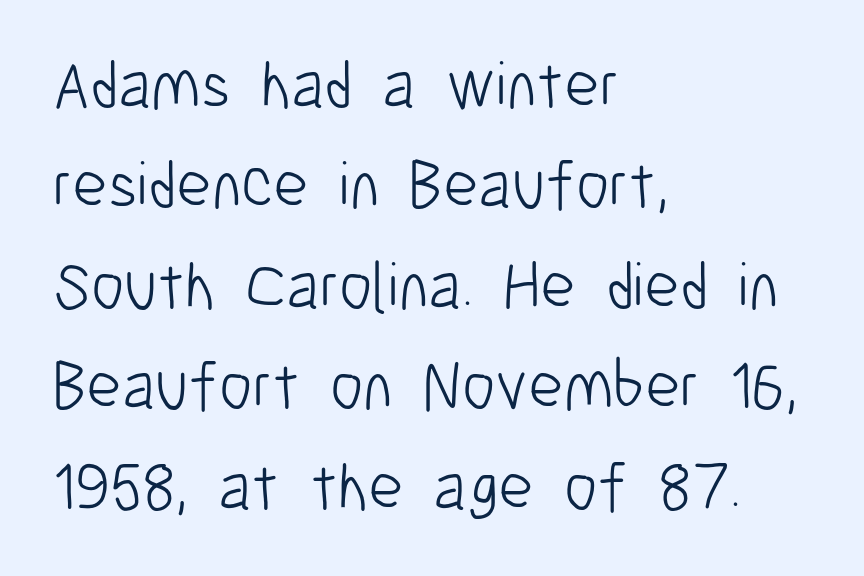
This is sans-serif lettering, the kind often seen on screens and signage. The letterforms sit shoulder to shoulder at normal distance. A typesetter would call this proportional, since set widths differ per character. Caption: multi-line text, flush left, ragged right.
